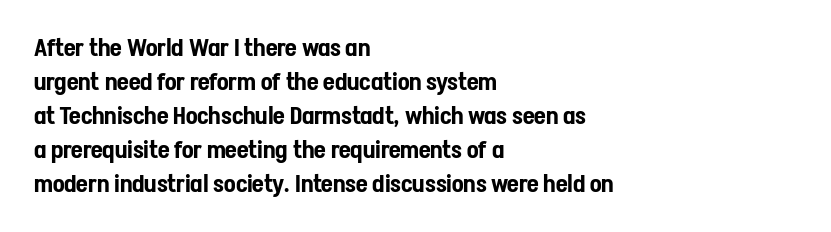
Each word holds together tightly as a unit, with standard inter-letter gaps. Horizontally, the lines are justified to the leading edge only. Check the space under the baseline: it is left empty. Leading matches the norm, producing a regular column.
